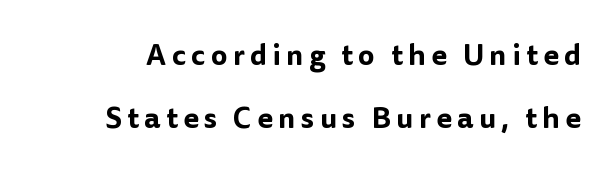
{"serif": "no", "italic": "no", "width": "normal", "stroke_contrast": "low", "x_height": "medium", "monospaced": "no", "underline": "no", "line_spacing": "loose", "line_spacing_ratio": 2.18, "glyph_px": 29}
